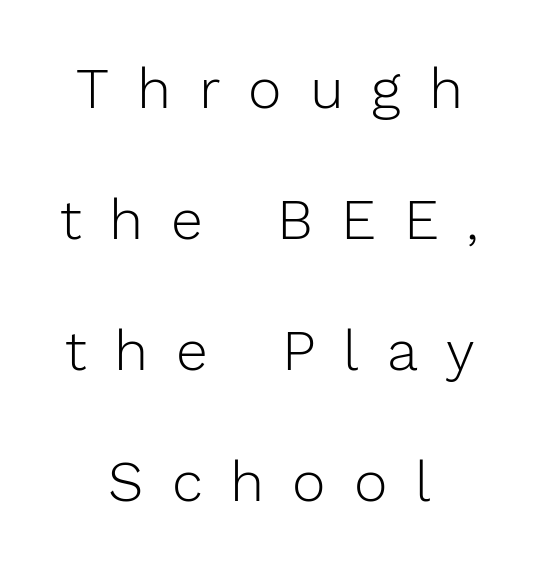
The image shows 57 px light sans-serif type, upright; set centered, loose line spacing (2.3x), unusually wide letter spacing (+0.49 em), not underlined; low stroke contrast and a medium x-height.
